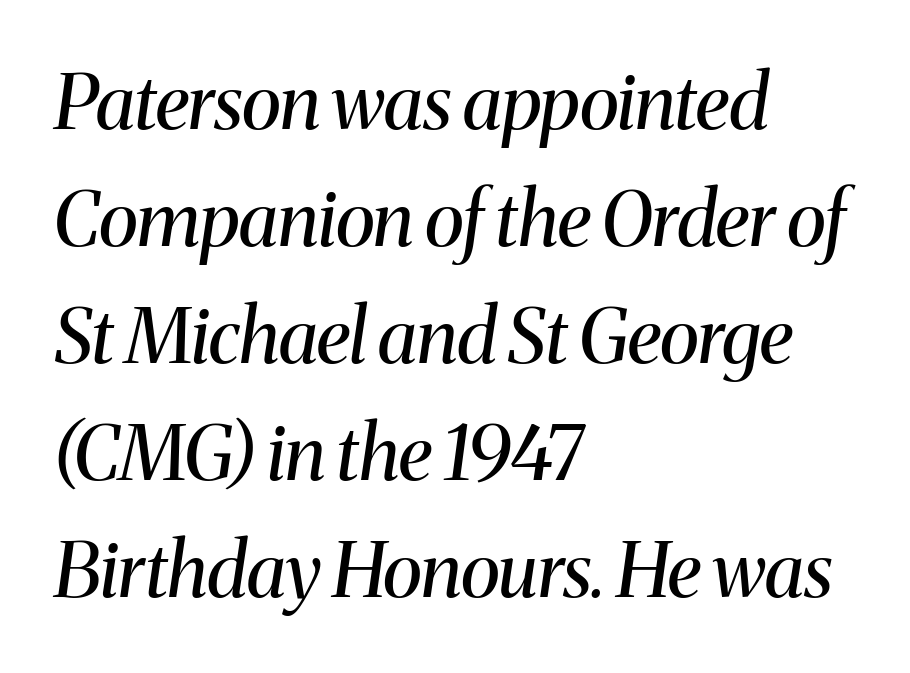
Q: Is the text bold? A: No.
Q: Is the text italic (slanted)? A: Yes, it leans right by about 8 degrees.
Q: Is the typeface a serif or a sans-serif typeface? A: Serif.
Q: Is the text underlined? A: No.
Q: How is the paragraph aligned? A: Left-aligned.
Q: Is the spacing between letters normal or unusually wide? A: Normal.
Q: Is the spacing between lines tight, normal or loose? A: Normal.
Q: Width (condensed, normal, or wide)? A: Normal.
Q: Stroke contrast? A: Medium.
Q: x-height? A: Medium.
Q: Monospaced? A: No.
